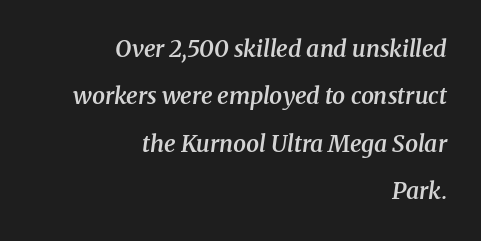
{"italic": "yes", "lean": "right", "slant_degrees": 8, "bold": "semi", "underline": "no", "align": "right", "line_spacing": "loose", "line_spacing_ratio": 2.06, "letter_spacing": "normal", "letter_spacing_em": 0.0, "glyph_px": 23}
